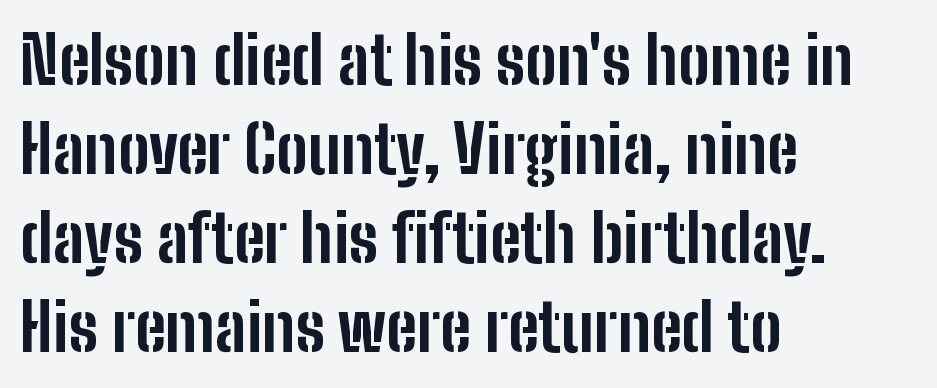
The image shows 66 px bold, condensed sans-serif type, upright; set left-aligned, normal line spacing (1.35x), normal letter spacing, not underlined; low stroke contrast and a medium x-height.
